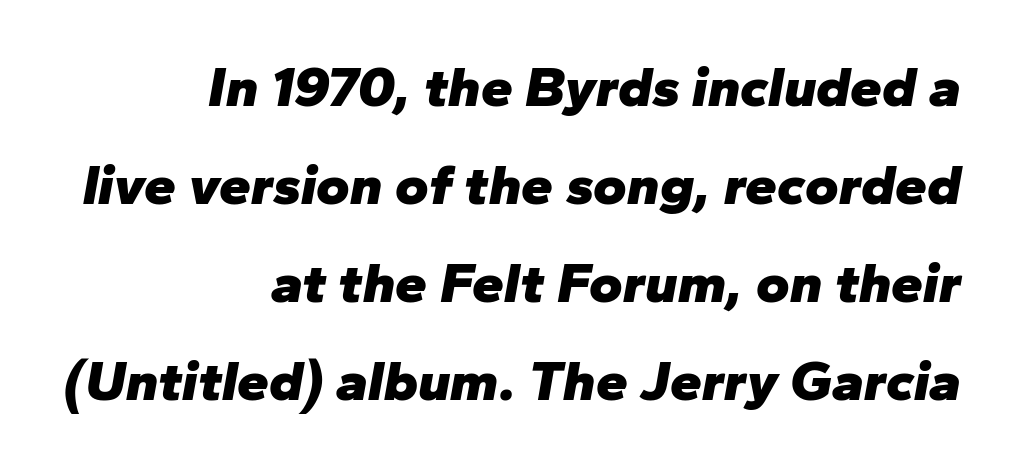
The image shows 57 px heavy type, italic (leaning right); set right-aligned, line spacing 1.72x, normal letter spacing, not underlined; low stroke contrast and a medium x-height.
